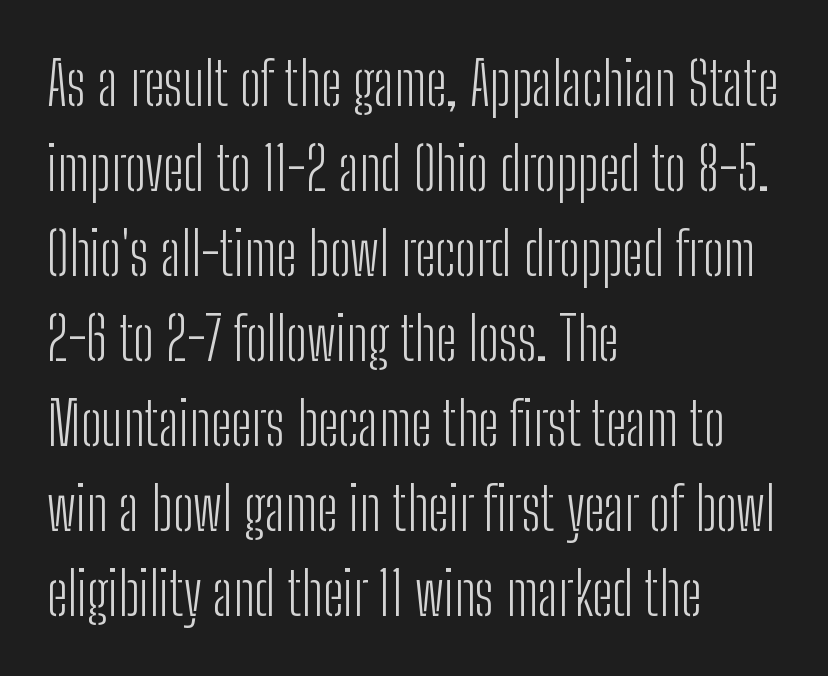
Layout note: lines flush left. The font sits on the lighter half of the weight spectrum, regular included. Has an underline been added? It has not. Normally led — the rows are evenly, conventionally spaced.
